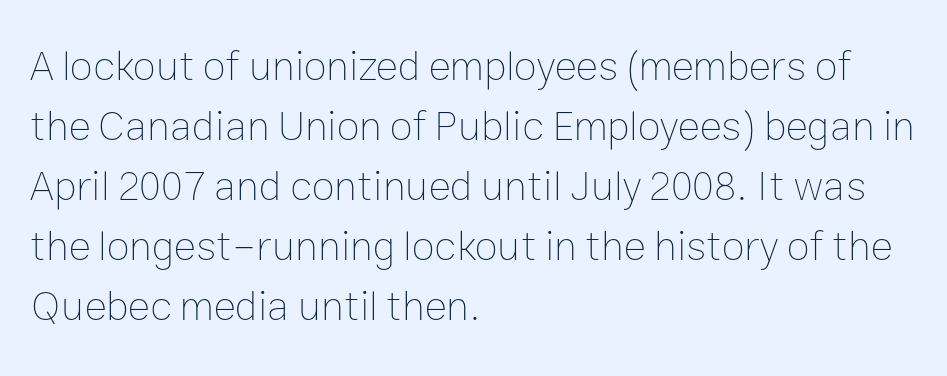
Horizontally, the lines are justified to the leading edge only. The passage shown is typed in a proportional face where columns would drift. A typesetter would mark this as roman, not italic. Honestly, there is no underline to notice here at all. The gaps between neighbouring characters are ordinary and unremarkable.
